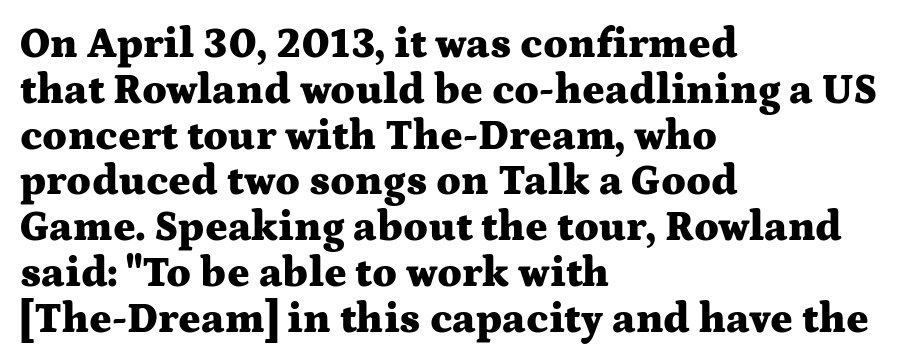
Q: Is the text bold? A: Yes.
Q: Is the text italic (slanted)? A: No, it is upright.
Q: Is the typeface a serif or a sans-serif typeface? A: Serif.
Q: Is the text underlined? A: No.
Q: How is the paragraph aligned? A: Left-aligned.
Q: Is the spacing between letters normal or unusually wide? A: Normal.
Q: Is the spacing between lines tight, normal or loose? A: Tight.
Q: Width (condensed, normal, or wide)? A: Wide.
Q: Stroke contrast? A: Medium.
Q: x-height? A: Medium.
Q: Monospaced? A: No.
